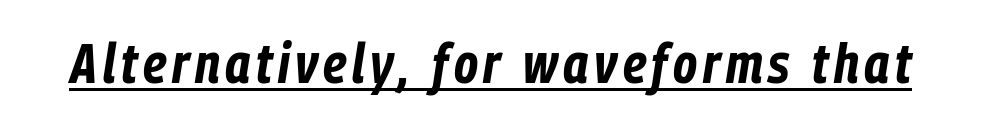
Q: Is the text bold? A: Yes.
Q: Is the text italic (slanted)? A: Yes, it leans right by about 9 degrees.
Q: Is the text underlined? A: Yes.
Q: Width (condensed, normal, or wide)? A: Condensed.
Q: Stroke contrast? A: Low.
Q: x-height? A: Medium.
Q: Monospaced? A: No.
